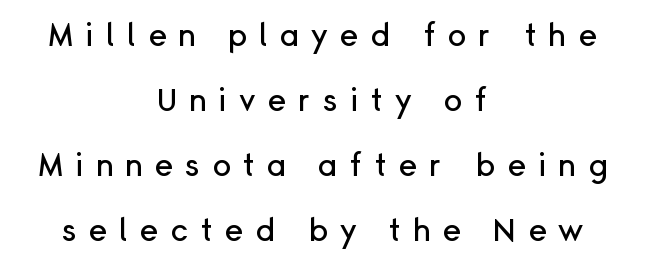
Every character sits straight up, as roman type does. The passage shown is typed in a proportional face where columns would drift. One glance says open: line gaps are wider than usual. Are there feet on the stems? There aren't — it's a sans.
